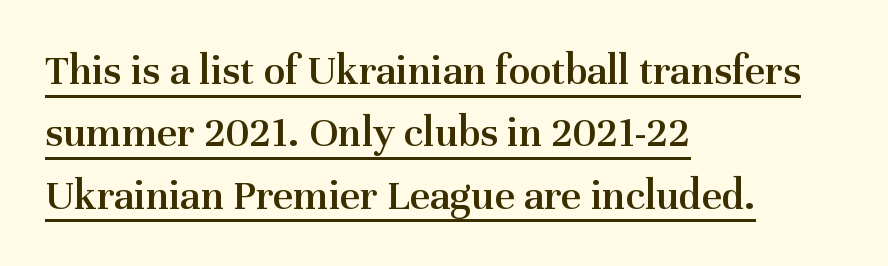
Each new line begins a customary step beneath the previous one. You could not count columns in this text — the font is proportionally spaced. Somebody hit Ctrl+U on this one — the words are underlined. Stroke thickness is moderately raised; the sample reads as semibold. Font category for this specimen: serif.
